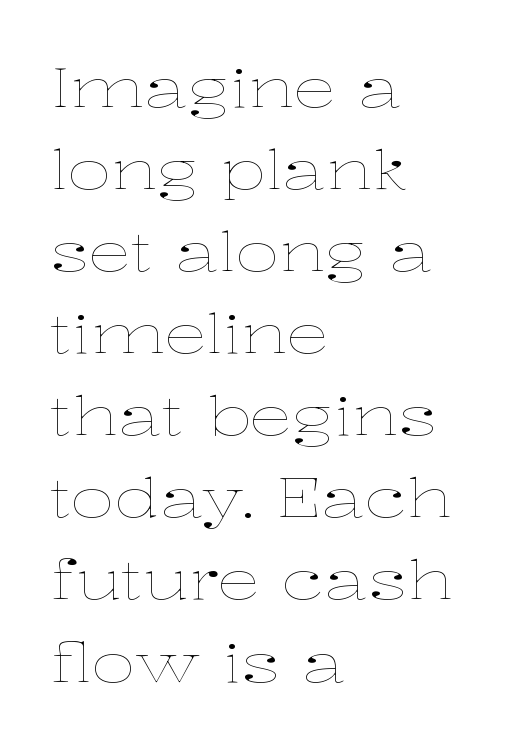
Glance below the letters and you will spot only blank space. The letters look calm and open, with moderate or lighter stems. Notice how descenders clear the ascenders below comfortably — that's standard leading. Compared with typical body copy, the letter spacing here is the same. Each letter keeps its own natural width here, so spacing adapts to shape.
